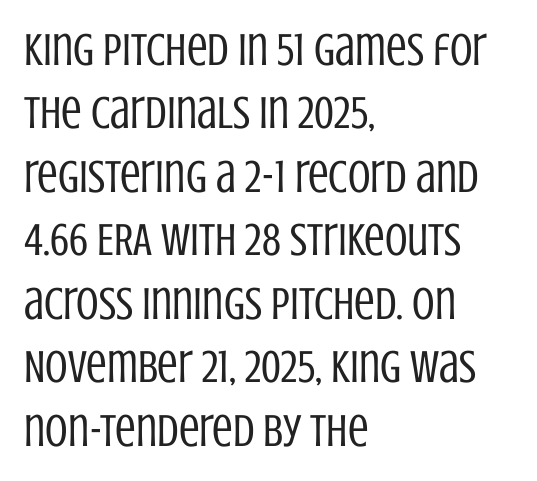
Q: Is the text bold? A: No.
Q: Is the text italic (slanted)? A: No, it is upright.
Q: Is the typeface a serif or a sans-serif typeface? A: Sans-serif.
Q: Is the text underlined? A: No.
Q: How is the paragraph aligned? A: Left-aligned.
Q: Is the spacing between letters normal or unusually wide? A: Normal.
Q: Is the spacing between lines tight, normal or loose? A: Normal.
Q: Width (condensed, normal, or wide)? A: Condensed.
Q: Stroke contrast? A: Low.
Q: x-height? A: Large.
Q: Monospaced? A: No.
